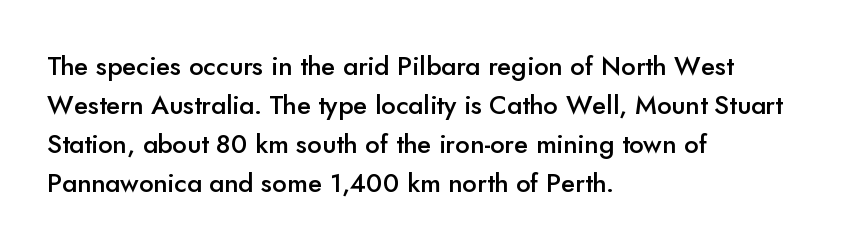
The image shows 26 px text type, upright; set left-aligned, normal line spacing (1.5x), normal letter spacing, not underlined.
